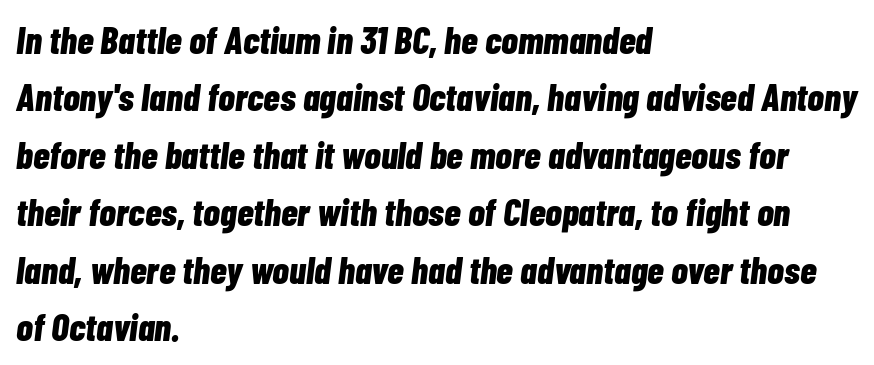
Is the type bold? Yes — the strokes are clearly thick and heavy. You could call the tracking neutral — neither tight nor loose. Clear beneath every line of the passage. Each letter keeps its own natural width here, so spacing adapts to shape.
